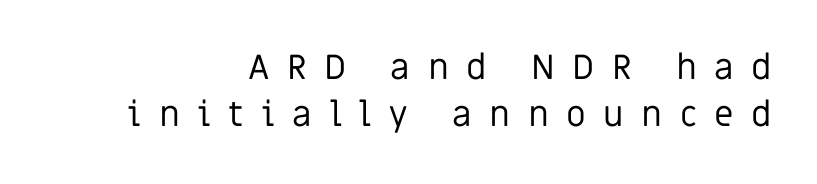
The image shows 35 px regular-weight sans-serif type, upright; set right-aligned, normal line spacing (1.34x), unusually wide letter spacing (+0.5 em), not underlined; low stroke contrast and a large x-height.
